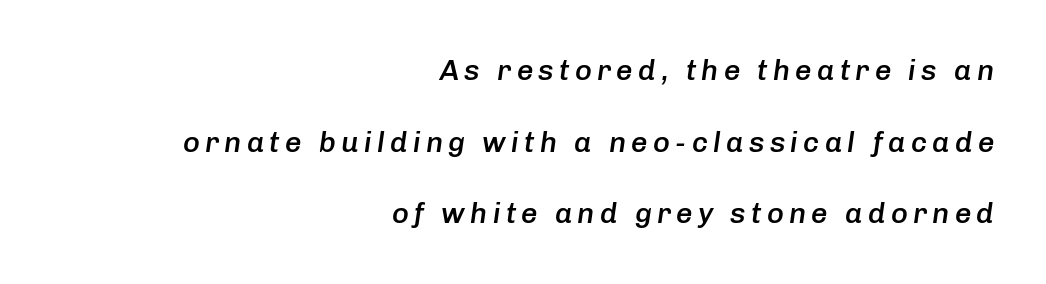
{"italic": "yes", "lean": "right", "slant_degrees": 8, "bold": "semi", "weight": "semibold", "width": "normal", "stroke_contrast": "low", "x_height": "medium", "monospaced": "no", "underline": "no", "align": "right", "line_spacing": "loose", "line_spacing_ratio": 2.47, "glyph_px": 29}
